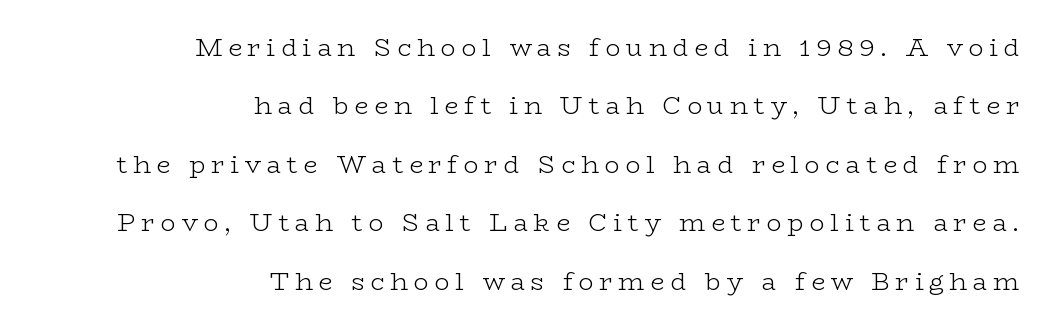
{"italic": "no", "bold": "no", "underline": "no", "align": "right", "line_spacing": "loose", "line_spacing_ratio": 2.34, "letter_spacing": "wide", "letter_spacing_em": 0.23, "glyph_px": 25}
